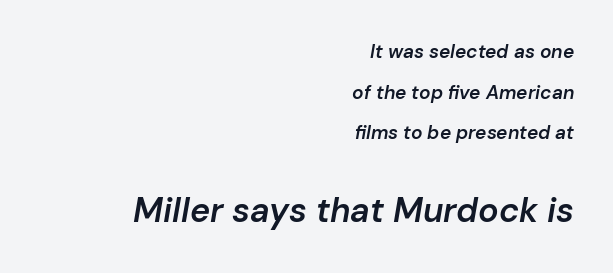
Vertically, the passage feels expansive, rows floating well apart. The words here are not underlined. As a designer I'd log this as weight 600, semibold. These lines are rendered in a variable-pitch font. Observe the lean: these are italic letterforms.
